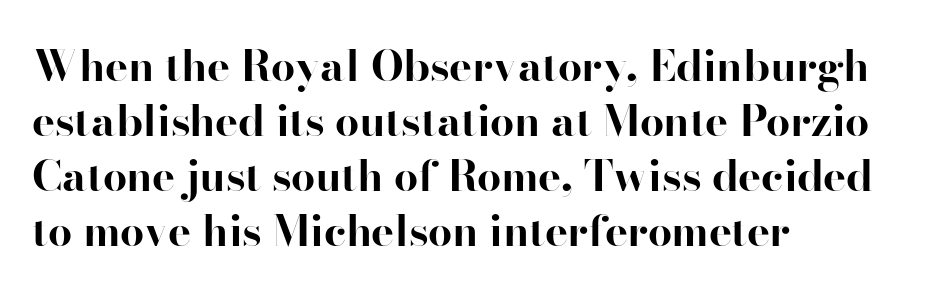
The image shows 43 px bold serif type, upright; set left-aligned, normal line spacing (1.28x), normal letter spacing, not underlined; high stroke contrast and a small x-height.
